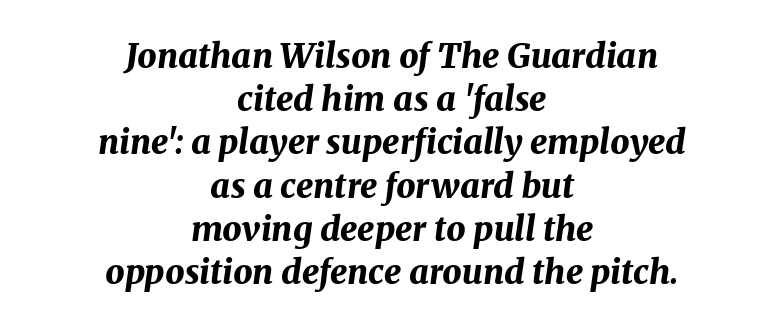
The image shows 34 px bold type, italic (leaning right); set centered, normal line spacing (1.27x), normal letter spacing, not underlined; medium stroke contrast and a medium x-height.
